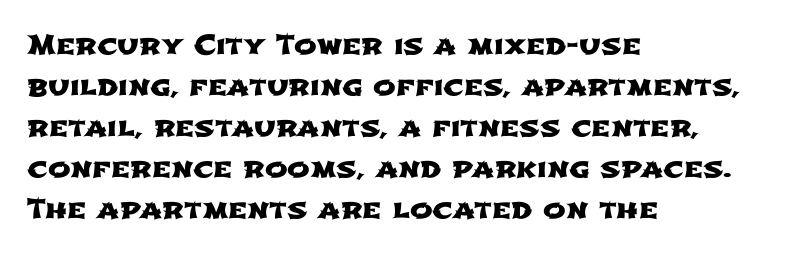
The image shows 27 px text type; set left-aligned, normal line spacing (1.52x), normal letter spacing, not underlined.
